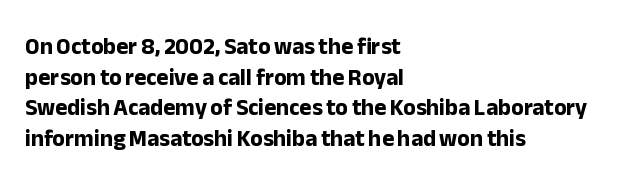
Nobody touched the tracking dial on this one. Heft: maximum for text — a bold. The rendering anchors every line to the left-hand side. The line-height multiplier appears to be the usual default.
